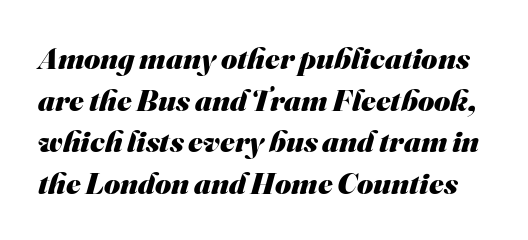
The image shows 31 px heavy sans-serif type; set normal line spacing (1.34x), normal letter spacing, not underlined; medium stroke contrast and a small x-height.
